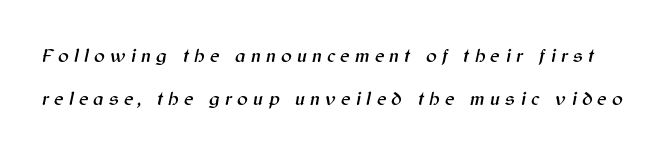
Q: Is the text italic (slanted)? A: Yes, it leans right by about 12 degrees.
Q: Is the text underlined? A: No.
Q: Is the spacing between letters normal or unusually wide? A: Unusually wide.
Q: Is the spacing between lines tight, normal or loose? A: Loose.
